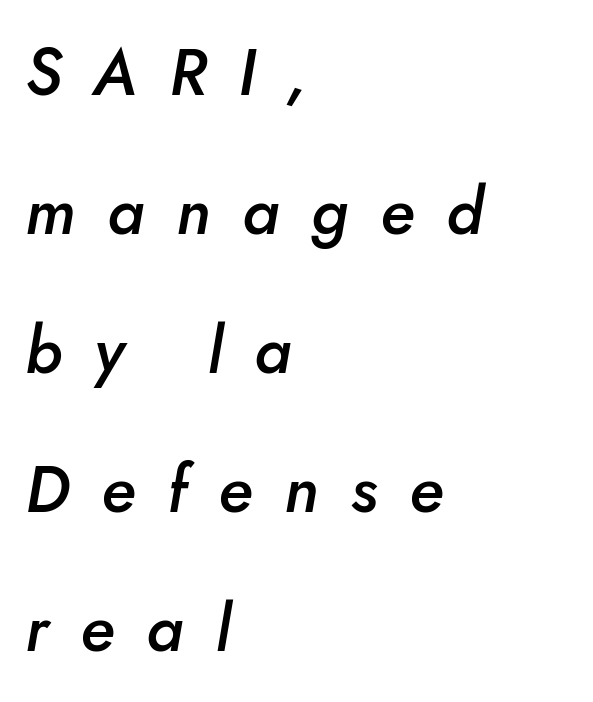
Q: Is the text bold? A: Semi-bold.
Q: Is the text italic (slanted)? A: Yes, it leans right by about 5 degrees.
Q: Is the text underlined? A: No.
Q: How is the paragraph aligned? A: Left-aligned.
Q: Is the spacing between letters normal or unusually wide? A: Unusually wide.
Q: Is the spacing between lines tight, normal or loose? A: Loose.
Q: Width (condensed, normal, or wide)? A: Normal.
Q: Stroke contrast? A: Low.
Q: x-height? A: Small.
Q: Monospaced? A: No.
